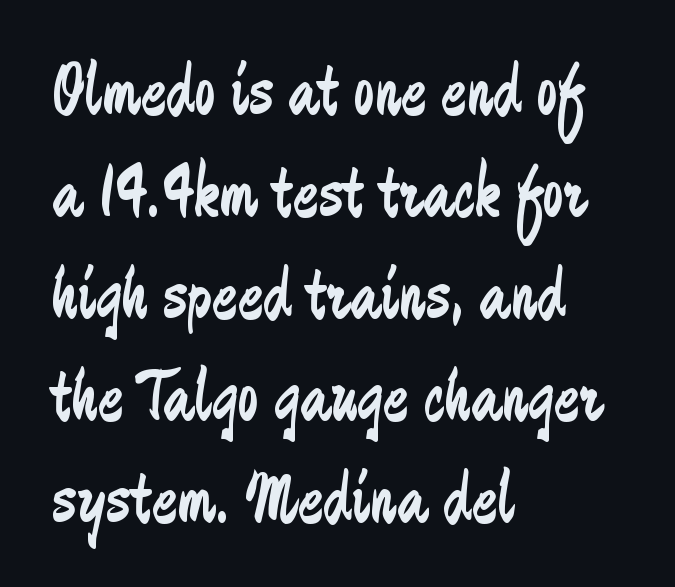
Q: Is the text bold? A: No.
Q: Is the text italic (slanted)? A: Yes.
Q: Is the typeface a serif or a sans-serif typeface? A: Sans-serif.
Q: Is the text underlined? A: No.
Q: How is the paragraph aligned? A: Left-aligned.
Q: Is the spacing between letters normal or unusually wide? A: Normal.
Q: Is the spacing between lines tight, normal or loose? A: Normal.
Q: Width (condensed, normal, or wide)? A: Condensed.
Q: Stroke contrast? A: Low.
Q: x-height? A: Medium.
Q: Monospaced? A: No.
